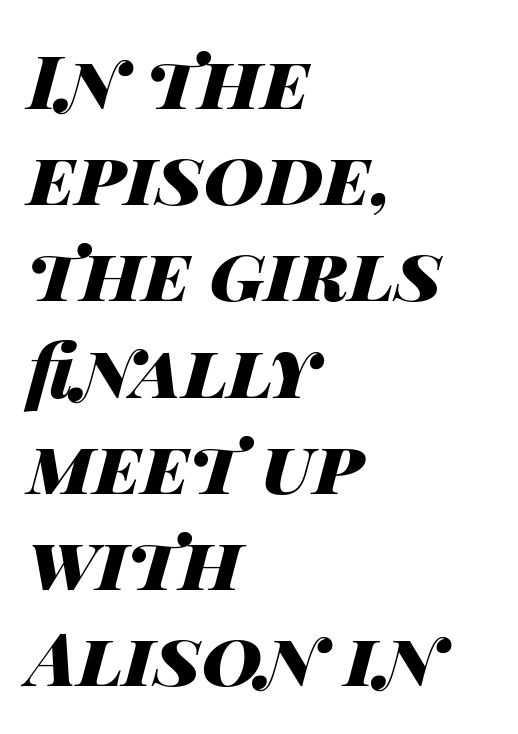
The text block is weighted toward the left margin, trailing off unevenly rightward. Baseline-to-baseline distance is the conventional proportion of letter height. Spacing verdict: proportional, widths tailored to each character. Between one letter and the next there's only the usual sliver of space. The font's italic variant was chosen for this text. A bare baseline throughout the passage.
